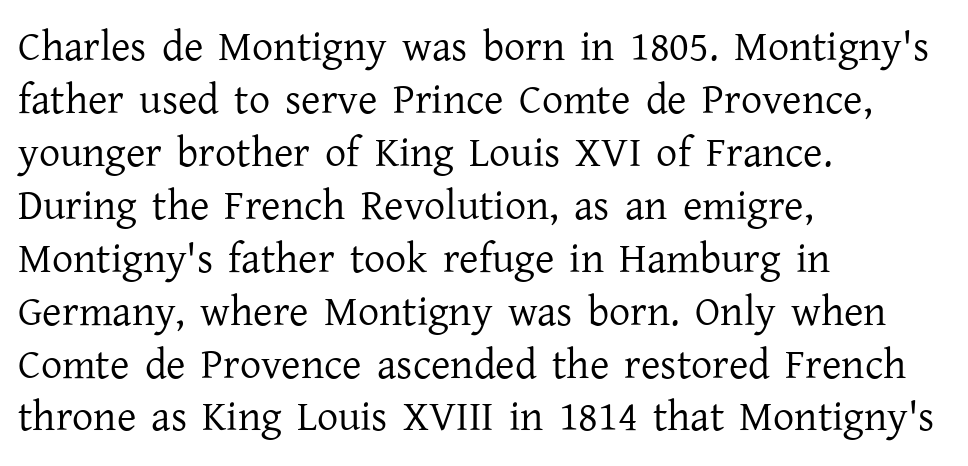
Q: Is the text bold? A: No.
Q: Is the text italic (slanted)? A: No, it is upright.
Q: Is the typeface a serif or a sans-serif typeface? A: Serif.
Q: Is the text underlined? A: No.
Q: How is the paragraph aligned? A: Left-aligned.
Q: Is the spacing between letters normal or unusually wide? A: Normal.
Q: Is the spacing between lines tight, normal or loose? A: Normal.
Q: Width (condensed, normal, or wide)? A: Normal.
Q: Stroke contrast? A: Low.
Q: x-height? A: Medium.
Q: Monospaced? A: No.
